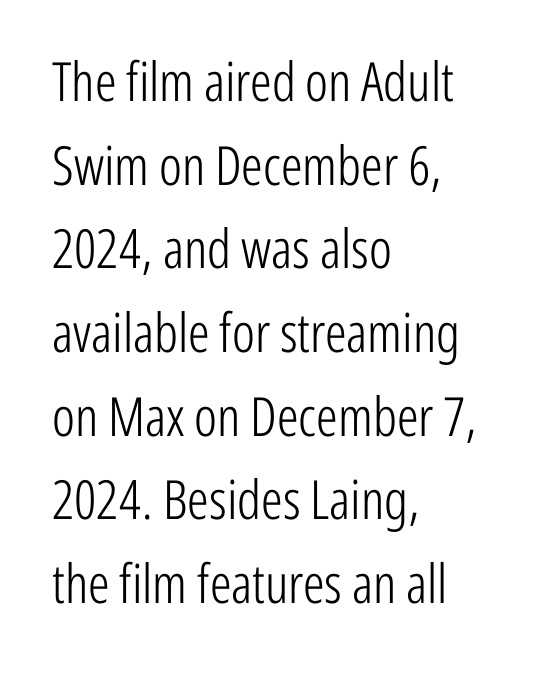
In CSS terms this would be text-align: left. These lines are composed in type without serifs. Spacing verdict: proportional, widths tailored to each character. Characters remain perfectly vertical along every line.
